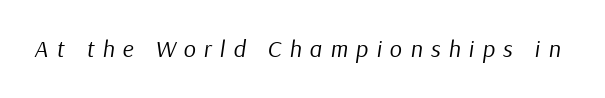
The image shows 24 px text type, italic (leaning right); set unusually wide letter spacing (+0.34 em), not underlined.
